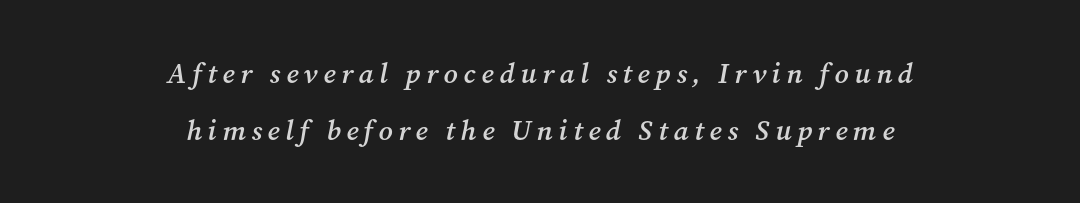
Q: Is the text bold? A: Semi-bold.
Q: Is the text italic (slanted)? A: Yes, it leans right by about 12 degrees.
Q: Is the typeface a serif or a sans-serif typeface? A: Serif.
Q: Is the text underlined? A: No.
Q: How is the paragraph aligned? A: Centered.
Q: Is the spacing between letters normal or unusually wide? A: Unusually wide.
Q: Is the spacing between lines tight, normal or loose? A: Loose.
Q: Width (condensed, normal, or wide)? A: Normal.
Q: Stroke contrast? A: Medium.
Q: x-height? A: Medium.
Q: Monospaced? A: No.
